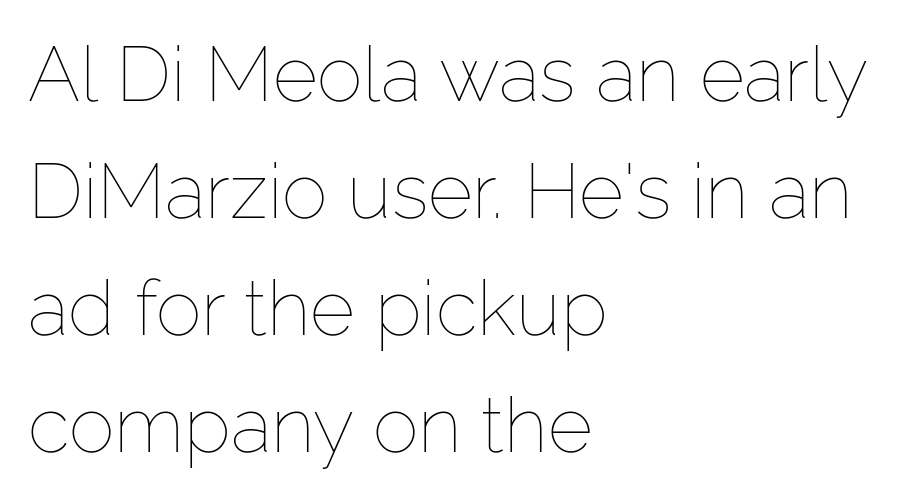
Q: Is the text bold? A: No.
Q: Is the text italic (slanted)? A: No, it is upright.
Q: Is the text underlined? A: No.
Q: How is the paragraph aligned? A: Left-aligned.
Q: Is the spacing between letters normal or unusually wide? A: Normal.
Q: Is the spacing between lines tight, normal or loose? A: Normal.
Q: Width (condensed, normal, or wide)? A: Normal.
Q: Stroke contrast? A: Low.
Q: x-height? A: Medium.
Q: Monospaced? A: No.
